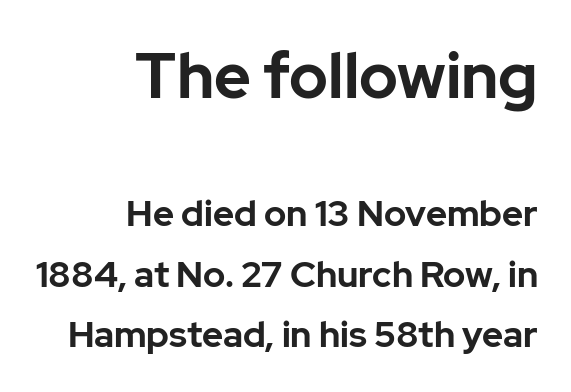
{"serif": "no", "italic": "no", "bold": "yes", "weight": "bold", "width": "normal", "stroke_contrast": "low", "x_height": "medium", "monospaced": "no", "underline": "no", "align": "right", "line_spacing": "normal", "line_spacing_ratio": 1.68, "letter_spacing": "normal", "letter_spacing_em": 0.0, "larger_block": "first", "size_ratio": 1.75, "glyph_px": 63}
